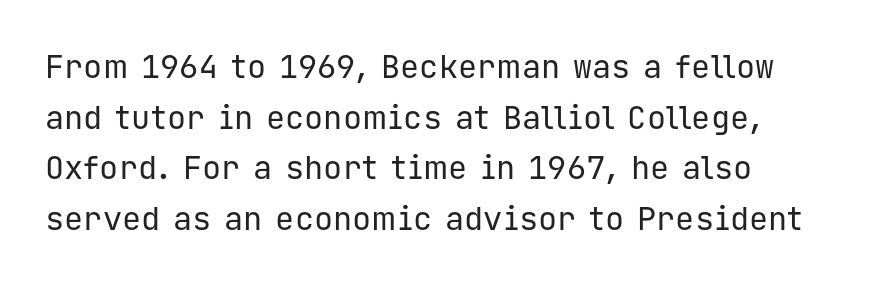
This is the regular roman posture of the typeface. Nothing heavy about these letters — not bold at all. A typesetter would call this monospace, since all characters share one set width. Whoever set this chose a conventional vertical rhythm.
